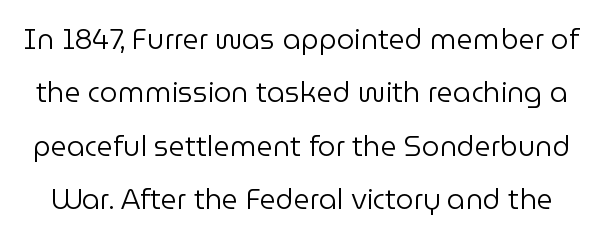
{"serif": "no", "italic": "no", "bold": "no", "weight": "regular", "width": "normal", "stroke_contrast": "low", "x_height": "medium", "monospaced": "no", "underline": "no", "line_spacing": "loose", "line_spacing_ratio": 1.91, "letter_spacing": "normal", "letter_spacing_em": 0.0, "glyph_px": 28}
